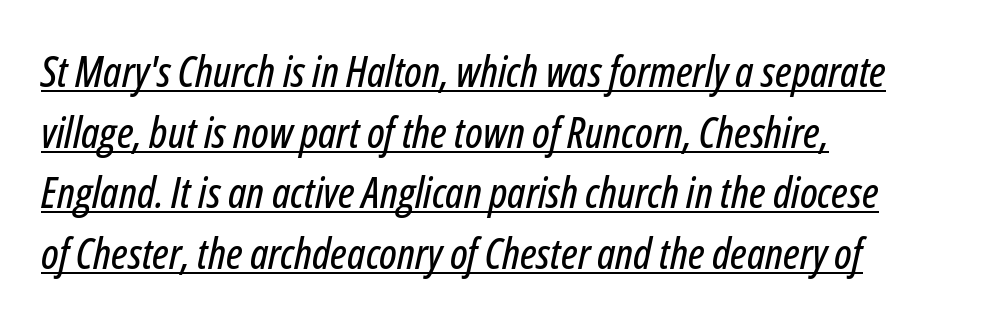
The image shows 43 px condensed type, italic (leaning right); set left-aligned, normal line spacing (1.41x), normal letter spacing, underlined; low stroke contrast and a medium x-height.
